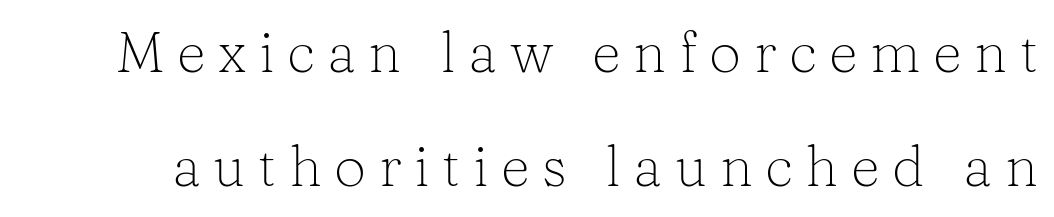
Proportional: the letters do not fall into vertical columns. The designer dialed line spacing up above the default. It's the straight-up-and-down kind of type. The face used here is rendered with a markedly widened letterfit. Each stroke keeps to a modest, everyday thickness or less.
